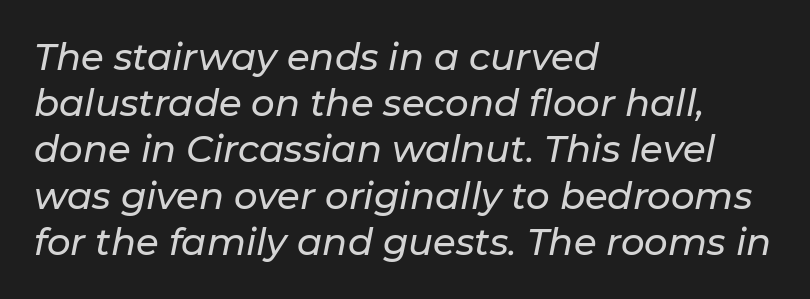
{"italic": "yes", "lean": "right", "slant_degrees": 11, "width": "normal", "stroke_contrast": "low", "x_height": "medium", "monospaced": "no", "underline": "no", "align": "left", "line_spacing": "normal", "line_spacing_ratio": 1.25, "letter_spacing": "normal", "letter_spacing_em": 0.0, "glyph_px": 37}
